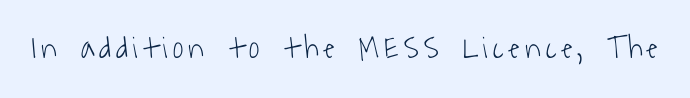
{"serif": "no", "bold": "no", "weight": "light", "width": "condensed", "stroke_contrast": "low", "x_height": "medium", "monospaced": "no", "underline": "no", "glyph_px": 32}
